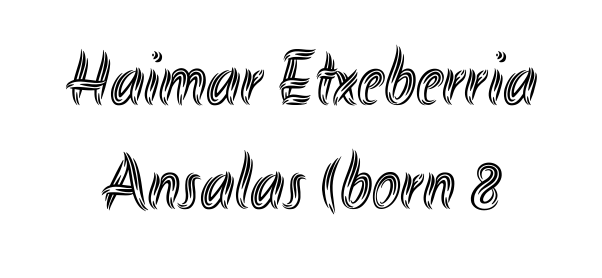
Descenders are the only things crossing below the line. The passage shown is typed in a proportional face where columns would drift. The vertical gap from one line to the next is medium.
